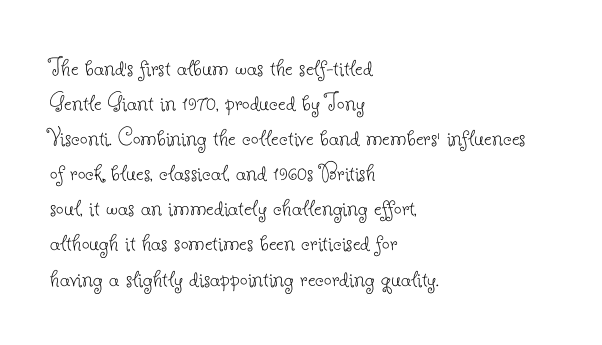
Q: Is the text bold? A: No.
Q: Is the text italic (slanted)? A: No, it is upright.
Q: Is the text underlined? A: No.
Q: How is the paragraph aligned? A: Left-aligned.
Q: Is the spacing between letters normal or unusually wide? A: Normal.
Q: Is the spacing between lines tight, normal or loose? A: Normal.
